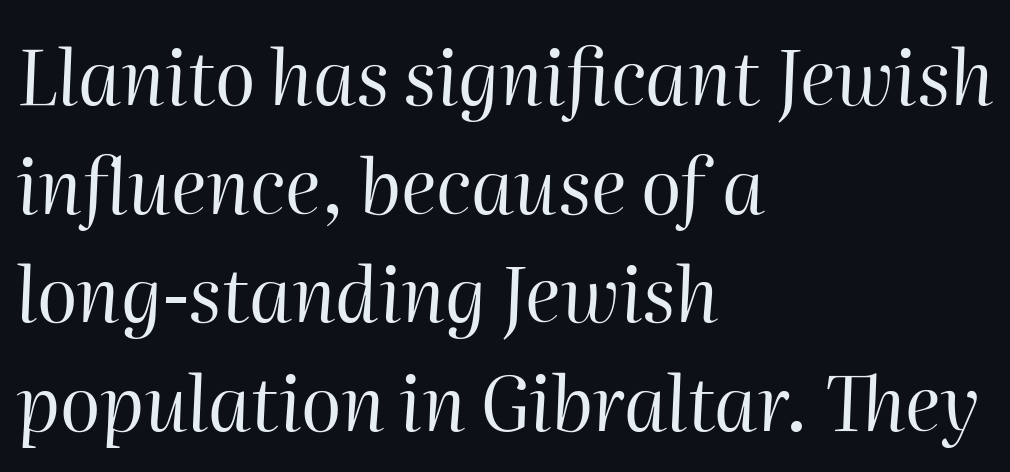
The image shows 75 px regular-weight type, italic (leaning right); set left-aligned, normal line spacing (1.45x), normal letter spacing, not underlined; high stroke contrast and a medium x-height.
